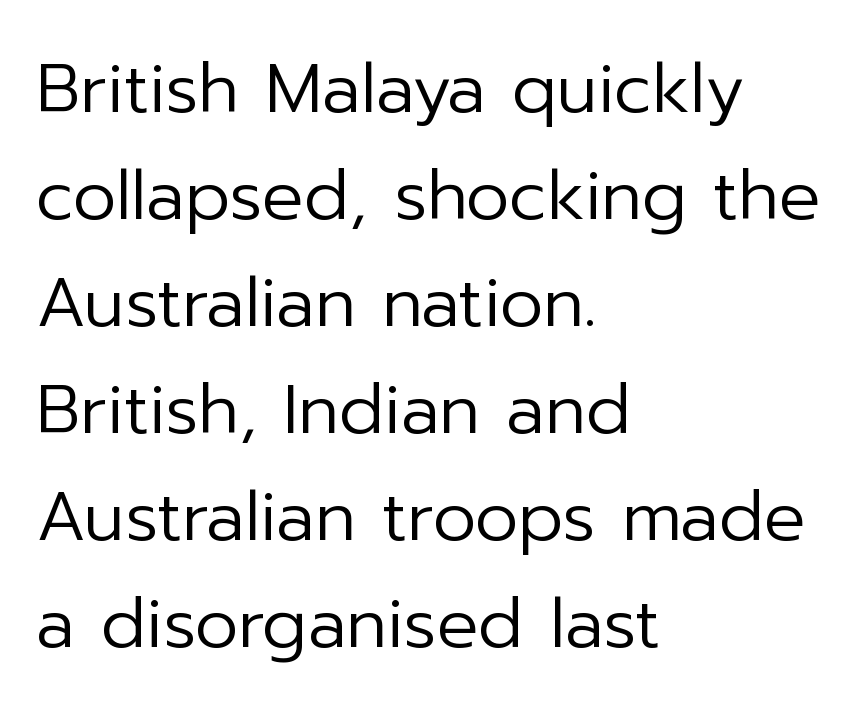
Each new line begins a customary step beneath the previous one. Weight: not bold — regular or lighter. Letterform terminals end flat and unadorned throughout the passage. It's the straight-up-and-down kind of type. A bare baseline throughout the passage.
